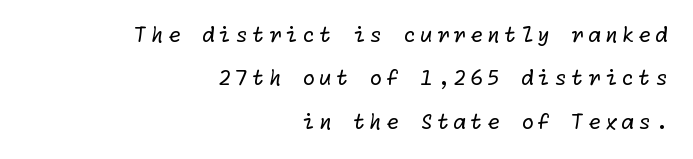
Check the space under the baseline: it is left empty. Notice the wide empty band between every row — that's loose leading. The ragged edge is on the left, which tells us the setting is flush right. The font sits on the lighter half of the weight spectrum, regular included.
